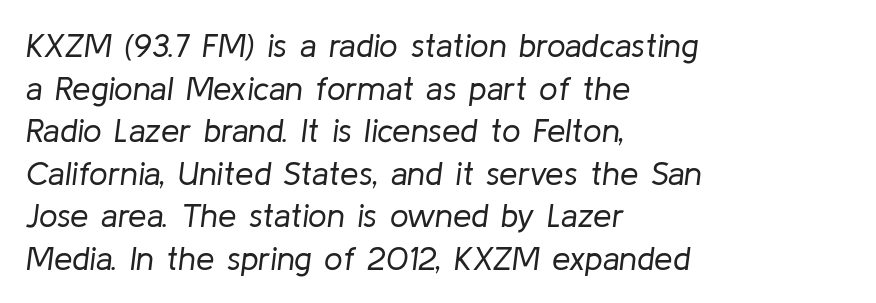
Q: Is the text bold? A: No.
Q: Is the text italic (slanted)? A: Yes, it leans right by about 8 degrees.
Q: Is the text underlined? A: No.
Q: How is the paragraph aligned? A: Left-aligned.
Q: Is the spacing between letters normal or unusually wide? A: Normal.
Q: Is the spacing between lines tight, normal or loose? A: Normal.
Q: Width (condensed, normal, or wide)? A: Normal.
Q: Stroke contrast? A: Low.
Q: x-height? A: Medium.
Q: Monospaced? A: No.
